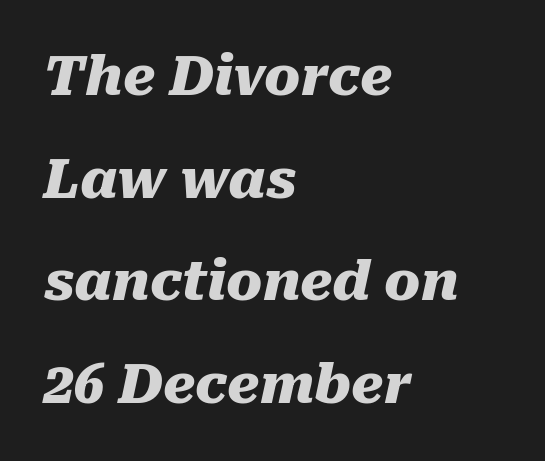
{"italic": "yes", "lean": "right", "slant_degrees": 10, "bold": "yes", "weight": "heavy", "width": "normal", "stroke_contrast": "medium", "x_height": "medium", "monospaced": "no", "underline": "no", "align": "left", "line_spacing": "loose", "line_spacing_ratio": 1.9, "letter_spacing": "normal", "letter_spacing_em": 0.0, "glyph_px": 54}
